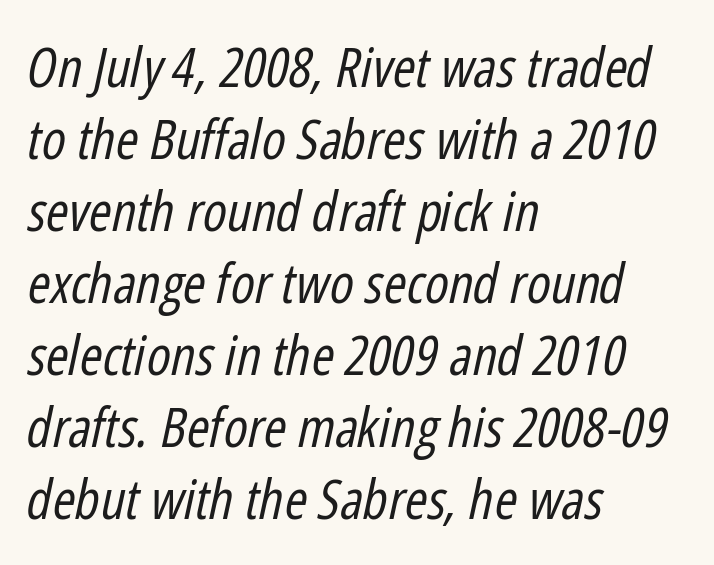
Q: Is the text bold? A: No.
Q: Is the text italic (slanted)? A: Yes, it leans right by about 12 degrees.
Q: Is the text underlined? A: No.
Q: How is the paragraph aligned? A: Left-aligned.
Q: Is the spacing between letters normal or unusually wide? A: Normal.
Q: Is the spacing between lines tight, normal or loose? A: Normal.
Q: Width (condensed, normal, or wide)? A: Condensed.
Q: Stroke contrast? A: Low.
Q: x-height? A: Medium.
Q: Monospaced? A: No.
